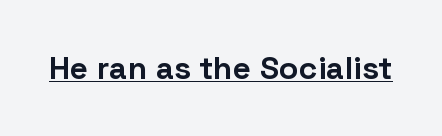
{"serif": "no", "italic": "no", "bold": "yes", "weight": "bold", "width": "normal", "stroke_contrast": "low", "x_height": "medium", "monospaced": "no", "underline": "yes", "letter_spacing": "normal", "letter_spacing_em": 0.0, "glyph_px": 32}
